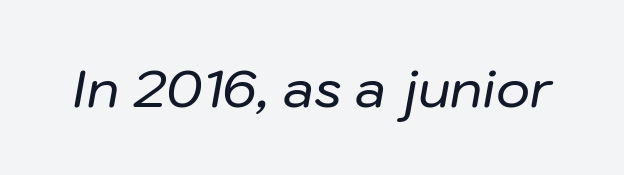
Q: Is the text italic (slanted)? A: Yes, it leans right by about 10 degrees.
Q: Is the text underlined? A: No.
Q: Is the spacing between letters normal or unusually wide? A: Normal.
Q: Width (condensed, normal, or wide)? A: Normal.
Q: Stroke contrast? A: Low.
Q: x-height? A: Medium.
Q: Monospaced? A: No.
